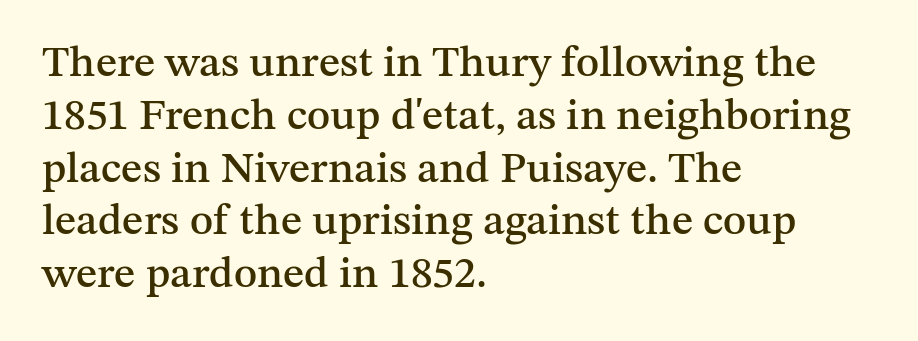
The letters carry serifs — small finishing strokes at the ends of their stems. This is roman type, the default non-slanted kind. A clean baseline with only descenders dipping below it. Line starts are locked; line ends wander.
